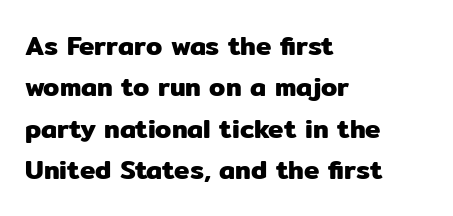
Q: Is the text italic (slanted)? A: No, it is upright.
Q: Is the text underlined? A: No.
Q: How is the paragraph aligned? A: Left-aligned.
Q: Is the spacing between letters normal or unusually wide? A: Normal.
Q: Is the spacing between lines tight, normal or loose? A: Normal.
